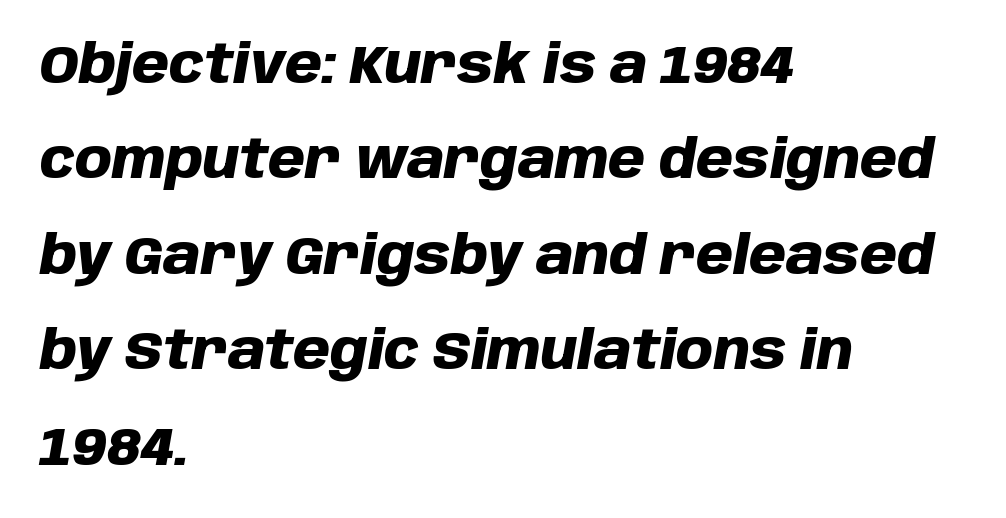
The image shows 53 px heavy type, italic (leaning right); set left-aligned, line spacing 1.8x, normal letter spacing, not underlined; low stroke contrast and a large x-height.
